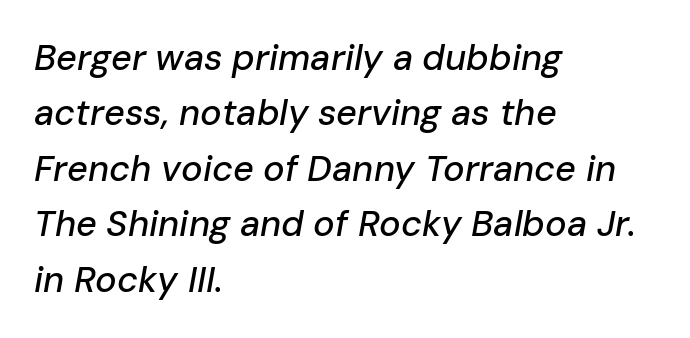
{"italic": "yes", "lean": "right", "slant_degrees": 10, "width": "normal", "stroke_contrast": "low", "x_height": "medium", "monospaced": "no", "underline": "no", "align": "left", "line_spacing": "normal", "line_spacing_ratio": 1.54, "letter_spacing": "normal", "letter_spacing_em": 0.0, "glyph_px": 36}
